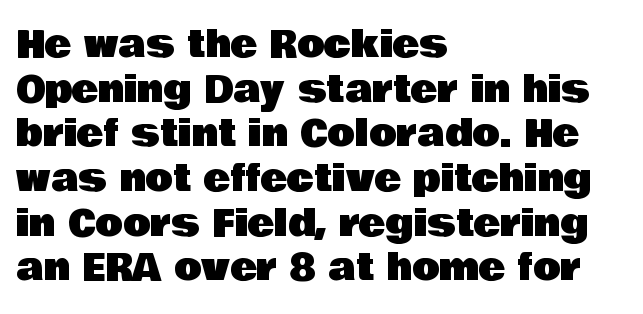
Q: Is the text italic (slanted)? A: No, it is upright.
Q: Is the typeface a serif or a sans-serif typeface? A: Sans-serif.
Q: Is the text underlined? A: No.
Q: How is the paragraph aligned? A: Left-aligned.
Q: Is the spacing between letters normal or unusually wide? A: Normal.
Q: Width (condensed, normal, or wide)? A: Normal.
Q: Stroke contrast? A: Low.
Q: x-height? A: Large.
Q: Monospaced? A: No.
